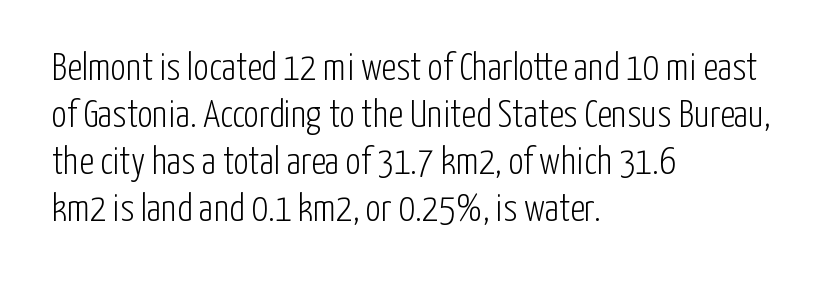
Q: Is the text bold? A: No.
Q: Is the text italic (slanted)? A: No, it is upright.
Q: Is the typeface a serif or a sans-serif typeface? A: Sans-serif.
Q: Is the text underlined? A: No.
Q: How is the paragraph aligned? A: Left-aligned.
Q: Is the spacing between letters normal or unusually wide? A: Normal.
Q: Width (condensed, normal, or wide)? A: Condensed.
Q: Stroke contrast? A: Low.
Q: x-height? A: Medium.
Q: Monospaced? A: No.
